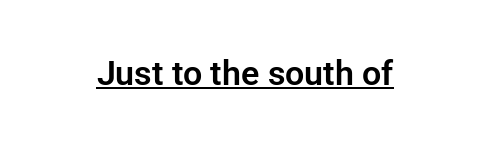
Inter-character spacing is left at the font's built-in metrics. Rendered with straight, roman letterforms. In designer terms, the underline attribute is active on this setting. The face used here is proportionally spaced, like ordinary book or web type.
